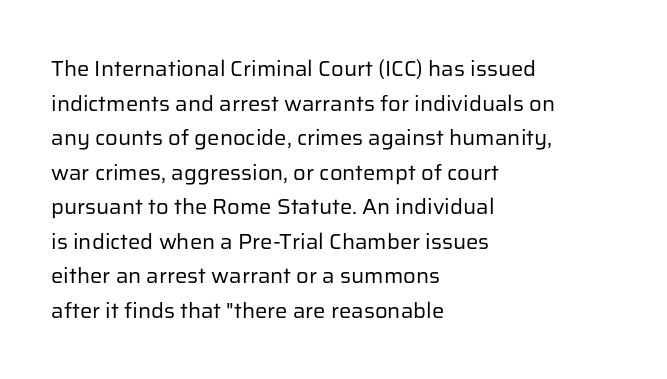
{"italic": "no", "bold": "no", "underline": "no", "align": "left", "line_spacing": "normal", "line_spacing_ratio": 1.57, "letter_spacing": "normal", "letter_spacing_em": 0.0, "glyph_px": 22}
